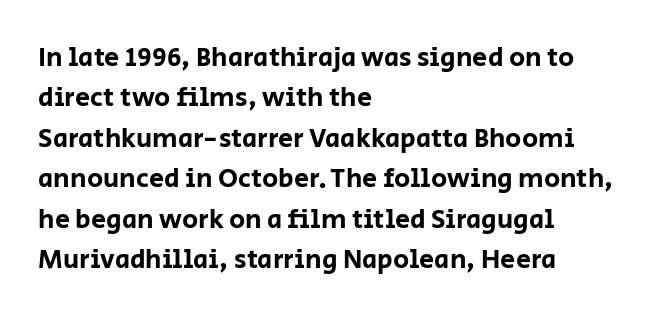
No italicization has been applied; the sample stays upright. This block has exactly the height ordinary leading produces. Students, note that the glyphs here touch the page at normal intervals. Typeset ragged right — the left edge is the straight one.
